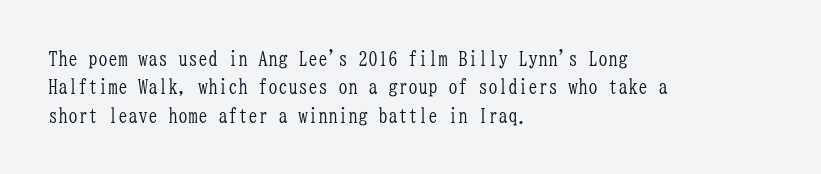
Q: Is the text bold? A: No.
Q: Is the text italic (slanted)? A: No, it is upright.
Q: Is the text underlined? A: No.
Q: How is the paragraph aligned? A: Left-aligned.
Q: Is the spacing between letters normal or unusually wide? A: Normal.
Q: Is the spacing between lines tight, normal or loose? A: Normal.
